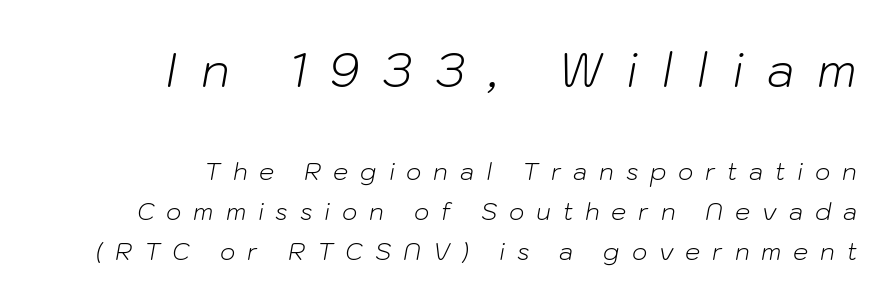
The image shows 47 px light type, italic (leaning right); set right-aligned, normal line spacing (1.68x), unusually wide letter spacing (+0.49 em), not underlined; the first (top) block is 1.96x larger; low stroke contrast and a medium x-height.
